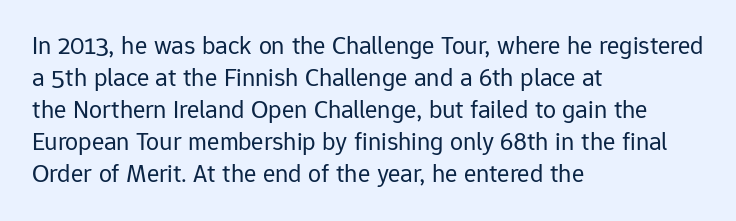
Q: Is the text bold? A: No.
Q: Is the text italic (slanted)? A: No, it is upright.
Q: Is the text underlined? A: No.
Q: How is the paragraph aligned? A: Left-aligned.
Q: Is the spacing between letters normal or unusually wide? A: Normal.
